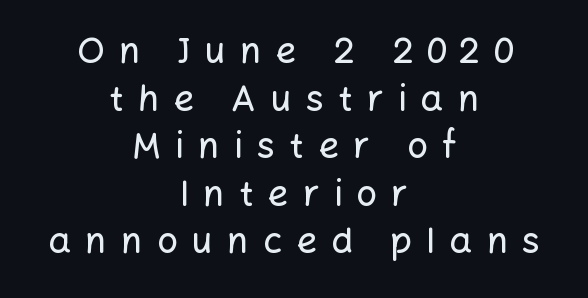
The image shows 36 px sans-serif type, upright; set centered, normal line spacing (1.32x), unusually wide letter spacing (+0.4 em), not underlined; low stroke contrast and a medium x-height.
